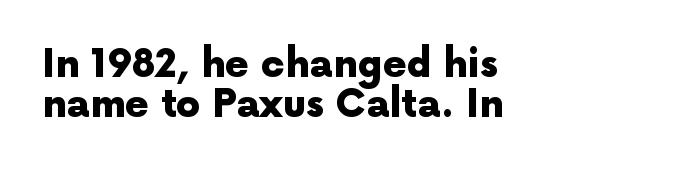
{"serif": "no", "italic": "no", "bold": "yes", "weight": "heavy", "width": "normal", "x_height": "medium", "monospaced": "no", "underline": "no", "align": "left", "line_spacing": "tight", "line_spacing_ratio": 1.05, "letter_spacing": "normal", "letter_spacing_em": 0.0, "glyph_px": 38}
